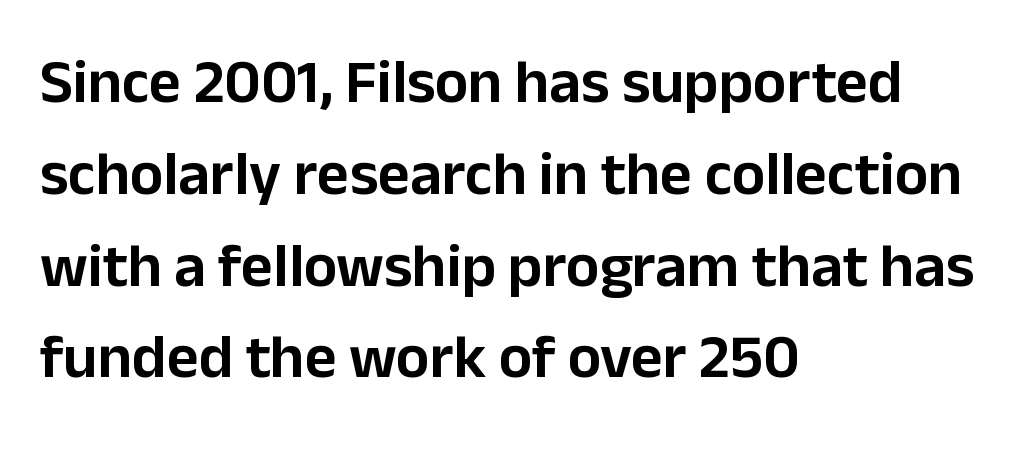
The rendering uses natural spacing where letterforms have individual widths. The gaps between neighbouring characters are ordinary and unremarkable. Classification — sans serif. Decoration check: the copy has no underline.
